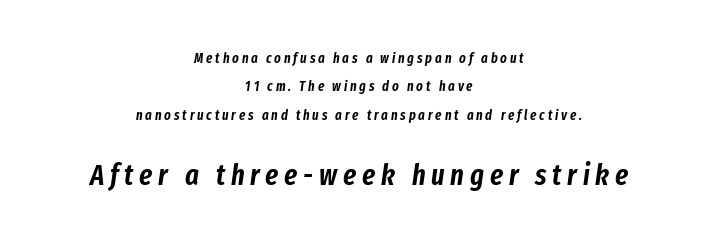
The image shows 29 px condensed type, italic (leaning right); set centered, loose line spacing (2.03x), unusually wide letter spacing (+0.2 em), not underlined; the second (bottom) block is 2.07x larger; low stroke contrast and a medium x-height.
